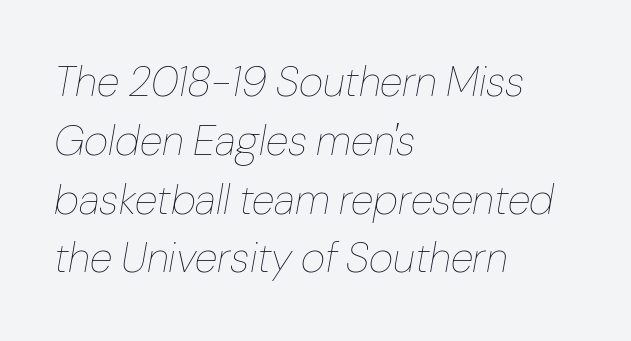
The image shows 42 px thin type, italic (leaning right); set left-aligned, normal line spacing (1.4x), normal letter spacing, not underlined; low stroke contrast and a medium x-height.
